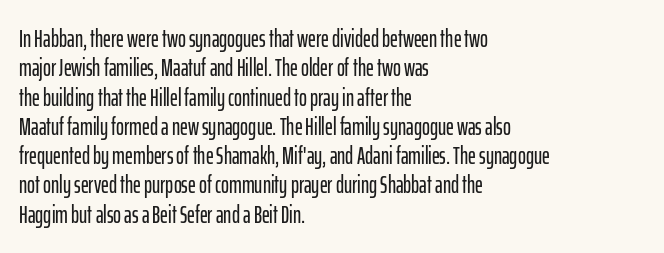
Q: Is the text italic (slanted)? A: No, it is upright.
Q: Is the text underlined? A: No.
Q: How is the paragraph aligned? A: Left-aligned.
Q: Is the spacing between letters normal or unusually wide? A: Normal.
